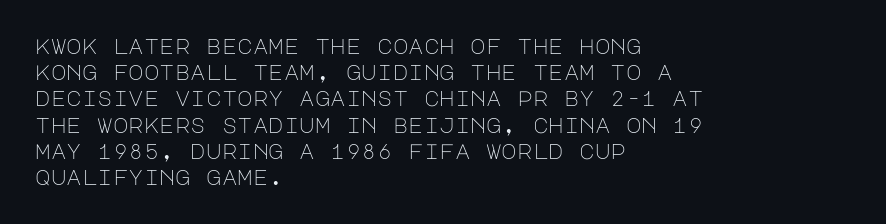
The image shows 21 px text type, upright; set left-aligned, normal line spacing (1.25x), normal letter spacing, not underlined.
